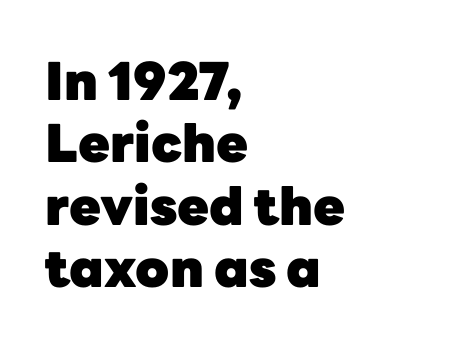
{"serif": "no", "italic": "no", "bold": "yes", "weight": "heavy", "width": "normal", "stroke_contrast": "low", "x_height": "medium", "monospaced": "no", "underline": "no", "align": "left", "line_spacing_ratio": 1.2, "letter_spacing": "normal", "letter_spacing_em": 0.0, "glyph_px": 52}
